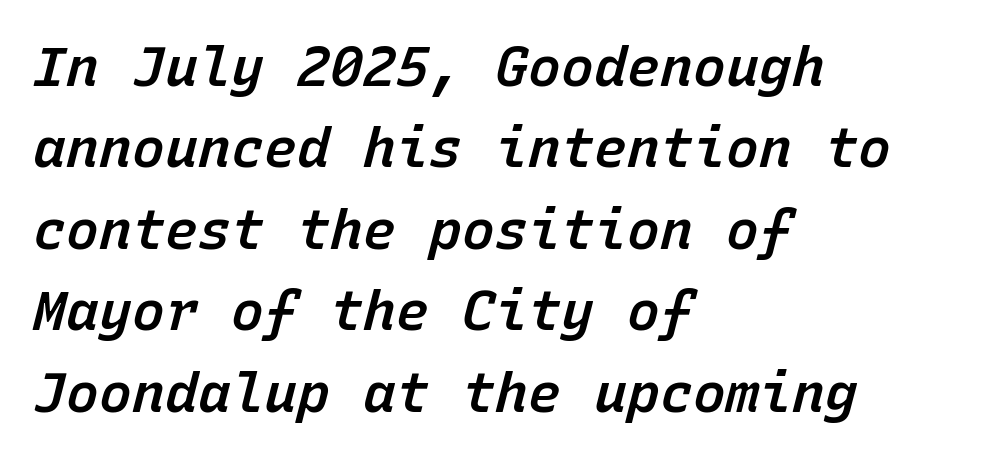
Teacher's note: observe the even left margin — that is flush-left alignment. Whoever set this chose a conventional vertical rhythm. Quick note: italic. These lines keep a tight, regular rhythm from letter to letter. The passage shown is typed in a monospace face where columns stay perfectly aligned. Summary of weight: moderately heavy, a semibold.
